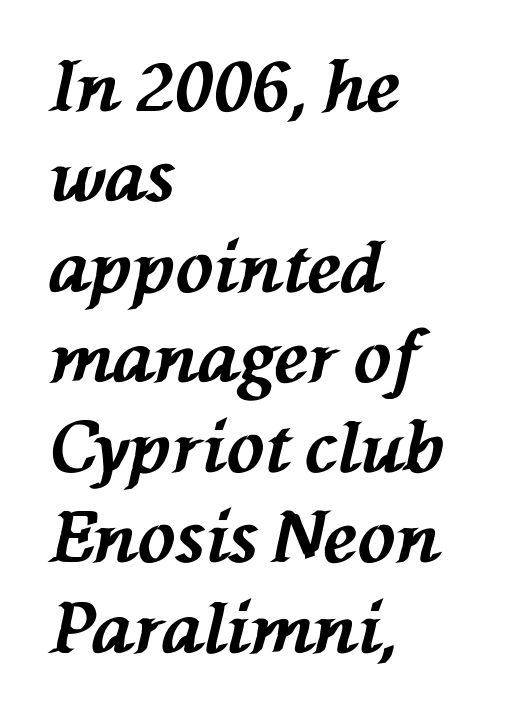
Q: Is the text bold? A: Yes.
Q: Is the text italic (slanted)? A: Yes, it leans left by about 76 degrees.
Q: Is the text underlined? A: No.
Q: How is the paragraph aligned? A: Left-aligned.
Q: Is the spacing between letters normal or unusually wide? A: Normal.
Q: Is the spacing between lines tight, normal or loose? A: Normal.
Q: Width (condensed, normal, or wide)? A: Normal.
Q: Stroke contrast? A: Medium.
Q: x-height? A: Medium.
Q: Monospaced? A: No.
